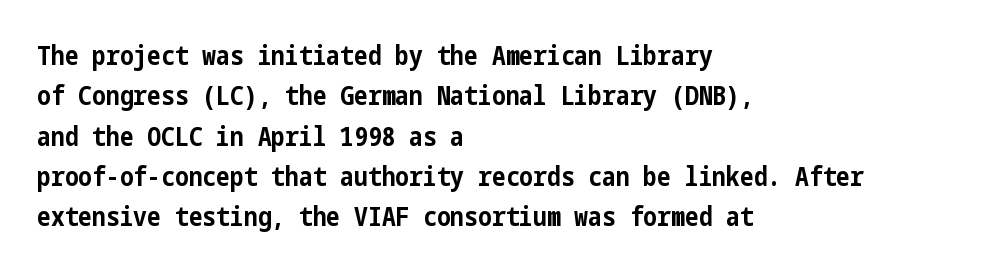
{"italic": "no", "bold": "yes", "underline": "no", "align": "left", "line_spacing": "normal", "line_spacing_ratio": 1.55, "letter_spacing": "normal", "letter_spacing_em": 0.0, "glyph_px": 26}
